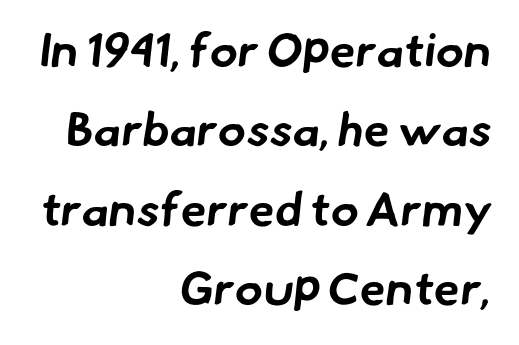
{"serif": "no", "bold": "yes", "weight": "bold", "width": "normal", "stroke_contrast": "low", "x_height": "small", "monospaced": "no", "underline": "no", "align": "right", "line_spacing": "normal", "line_spacing_ratio": 1.69, "letter_spacing": "normal", "letter_spacing_em": 0.0, "glyph_px": 47}
